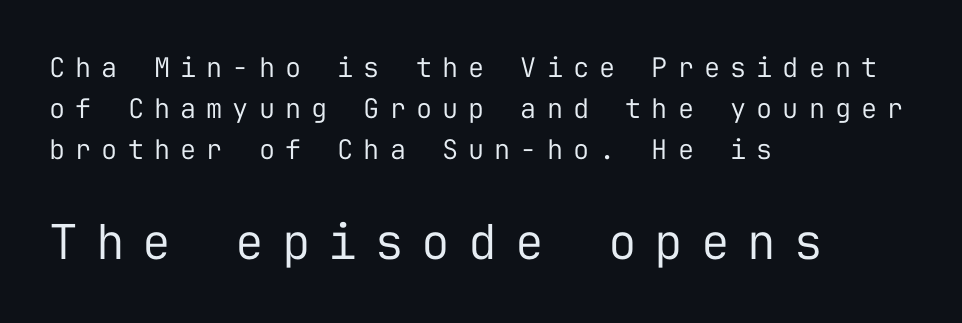
{"serif": "no", "italic": "no", "bold": "no", "weight": "regular", "width": "normal", "stroke_contrast": "low", "x_height": "medium", "monospaced": "yes", "underline": "no", "align": "left", "line_spacing": "normal", "line_spacing_ratio": 1.51, "letter_spacing": "wide", "letter_spacing_em": 0.37, "larger_block": "second", "size_ratio": 1.78, "glyph_px": 48}
